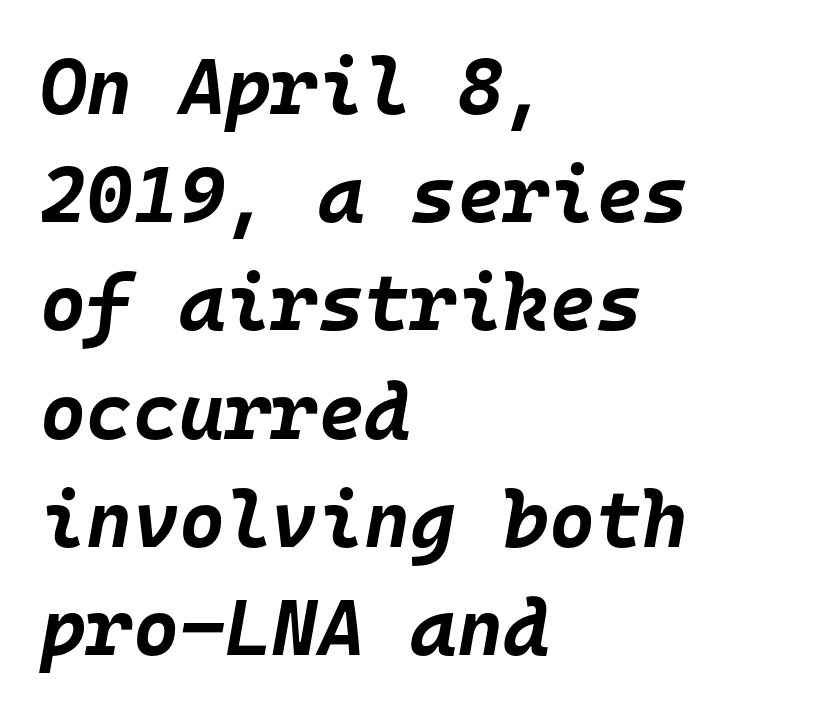
{"italic": "yes", "lean": "right", "slant_degrees": 10, "bold": "yes", "weight": "bold", "width": "normal", "stroke_contrast": "low", "x_height": "large", "monospaced": "yes", "underline": "no", "align": "left", "line_spacing": "normal", "line_spacing_ratio": 1.37, "letter_spacing": "normal", "letter_spacing_em": 0.0, "glyph_px": 79}
